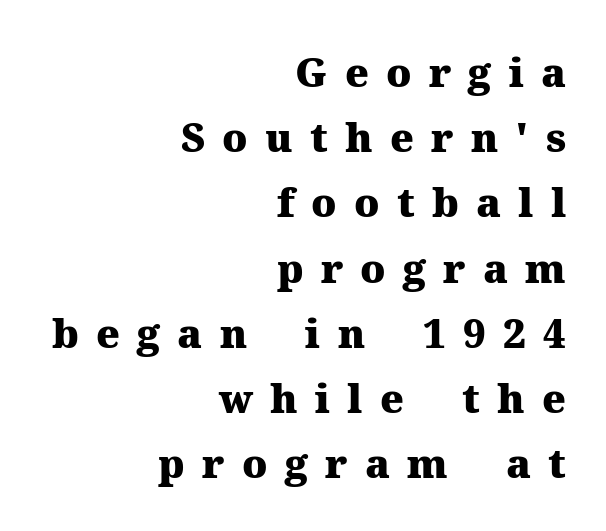
The image shows 40 px heavy serif type, upright; set right-aligned, normal line spacing (1.63x), unusually wide letter spacing (+0.43 em), not underlined; medium stroke contrast and a medium x-height.
